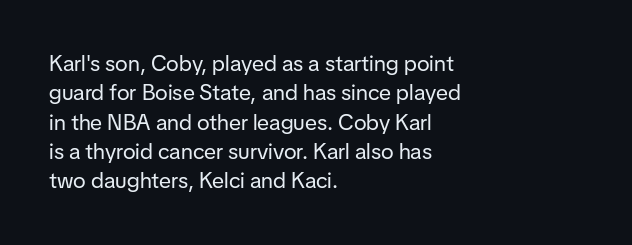
Caption: face not bold, strokes unweighted. Whoever set this chose a conventional vertical rhythm. This sample uses plain, unmodified letter spacing. The lettering stays uniformly vertical, giving the passage a roman look. Rule under the text: the space is simply empty.
